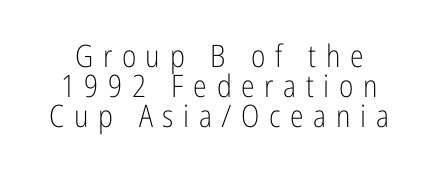
Q: Is the text bold? A: No.
Q: Is the text italic (slanted)? A: No, it is upright.
Q: Is the typeface a serif or a sans-serif typeface? A: Sans-serif.
Q: Is the text underlined? A: No.
Q: Is the spacing between letters normal or unusually wide? A: Unusually wide.
Q: Is the spacing between lines tight, normal or loose? A: Tight.
Q: Width (condensed, normal, or wide)? A: Condensed.
Q: Stroke contrast? A: Low.
Q: x-height? A: Medium.
Q: Monospaced? A: No.
